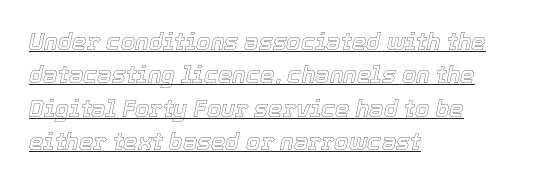
{"italic": "yes", "lean": "right", "slant_degrees": 12, "underline": "yes", "align": "left", "line_spacing": "normal", "line_spacing_ratio": 1.45, "letter_spacing": "normal", "letter_spacing_em": 0.0, "glyph_px": 23}
